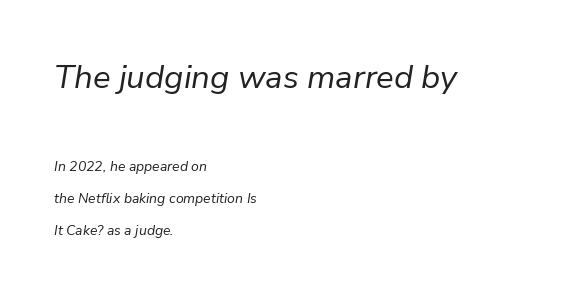
{"italic": "yes", "lean": "right", "slant_degrees": 9, "bold": "no", "weight": "regular", "width": "normal", "stroke_contrast": "low", "x_height": "medium", "monospaced": "no", "underline": "no", "align": "left", "line_spacing": "loose", "line_spacing_ratio": 2.29, "letter_spacing": "normal", "letter_spacing_em": 0.0, "larger_block": "first", "size_ratio": 2.36, "glyph_px": 33}
